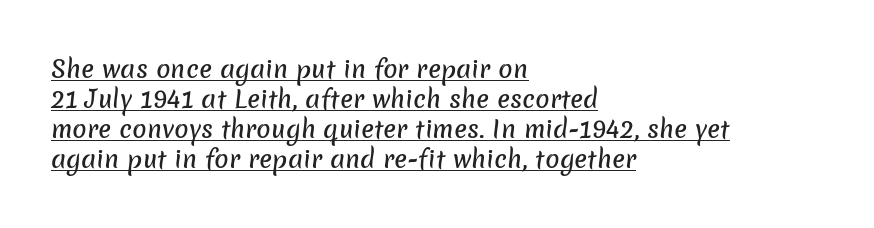
Q: Is the text underlined? A: Yes.
Q: How is the paragraph aligned? A: Left-aligned.
Q: Is the spacing between letters normal or unusually wide? A: Normal.
Q: Is the spacing between lines tight, normal or loose? A: Normal.
